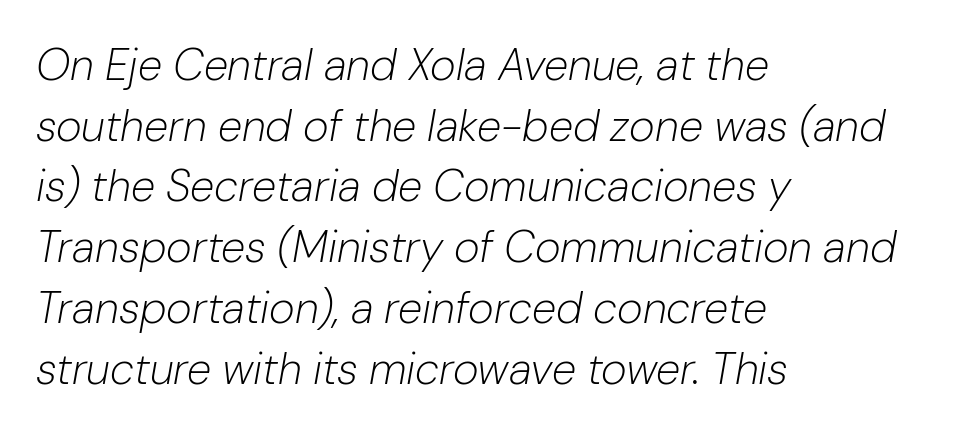
{"italic": "yes", "lean": "right", "slant_degrees": 10, "bold": "no", "weight": "light", "width": "normal", "stroke_contrast": "low", "x_height": "medium", "monospaced": "no", "underline": "no", "align": "left", "line_spacing": "normal", "line_spacing_ratio": 1.38, "letter_spacing": "normal", "letter_spacing_em": 0.0, "glyph_px": 44}
